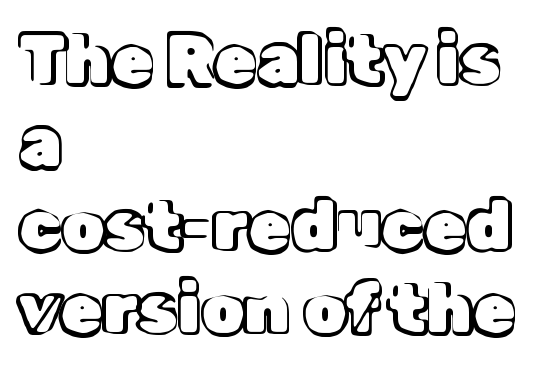
Honestly, the letter spacing is just normal — you wouldn't notice it. Horizontal alignment here is leftward, the default for most running prose. Italic? Not at all — the glyphs are vertical. Looks like regular typesetting: each glyph gets only the width it needs. Plain, unruled lines of type.
